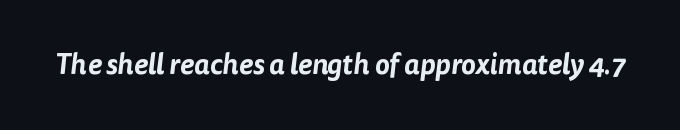
Q: Is the typeface a serif or a sans-serif typeface? A: Sans-serif.
Q: Is the text underlined? A: No.
Q: Is the spacing between letters normal or unusually wide? A: Normal.
Q: Width (condensed, normal, or wide)? A: Normal.
Q: Stroke contrast? A: Low.
Q: x-height? A: Medium.
Q: Monospaced? A: No.
